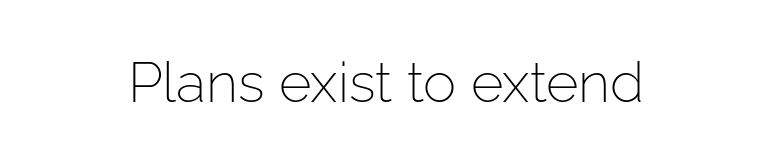
Q: Is the text bold? A: No.
Q: Is the text italic (slanted)? A: No, it is upright.
Q: Is the typeface a serif or a sans-serif typeface? A: Sans-serif.
Q: Is the text underlined? A: No.
Q: Is the spacing between letters normal or unusually wide? A: Normal.
Q: Width (condensed, normal, or wide)? A: Normal.
Q: Stroke contrast? A: Low.
Q: x-height? A: Medium.
Q: Monospaced? A: No.
